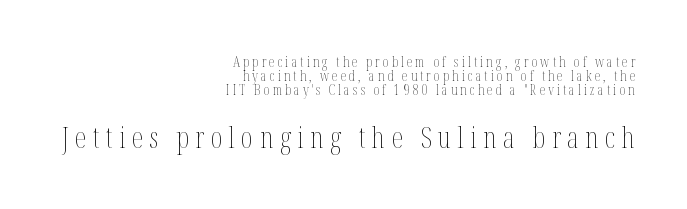
The image shows 29 px thin, condensed type, upright; set right-aligned, tight line spacing (0.99x), unusually wide letter spacing (+0.22 em), not underlined; the second (bottom) block is 2.07x larger; medium stroke contrast and a medium x-height.
